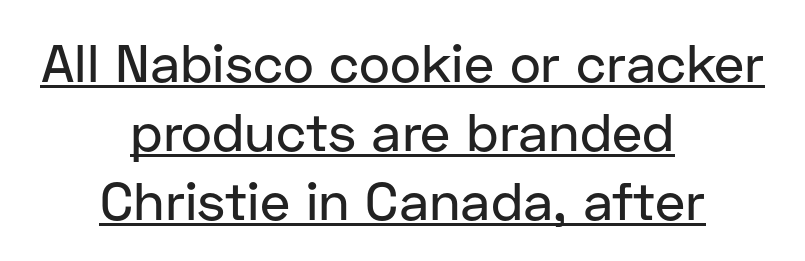
{"serif": "no", "italic": "no", "width": "normal", "stroke_contrast": "low", "x_height": "medium", "monospaced": "no", "underline": "yes", "align": "center", "line_spacing": "normal", "line_spacing_ratio": 1.3, "letter_spacing": "normal", "letter_spacing_em": 0.0, "glyph_px": 53}
